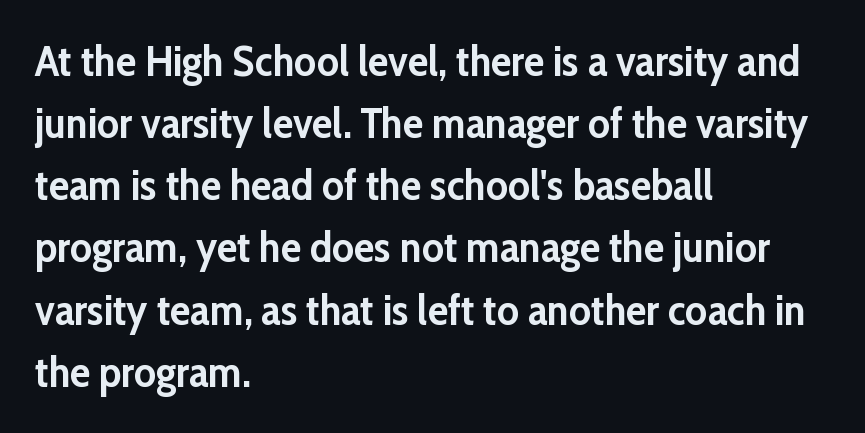
{"serif": "no", "italic": "no", "bold": "yes", "weight": "semibold", "width": "normal", "stroke_contrast": "low", "x_height": "medium", "monospaced": "no", "underline": "no", "align": "left", "line_spacing": "normal", "line_spacing_ratio": 1.48, "letter_spacing": "normal", "letter_spacing_em": 0.0, "glyph_px": 42}
